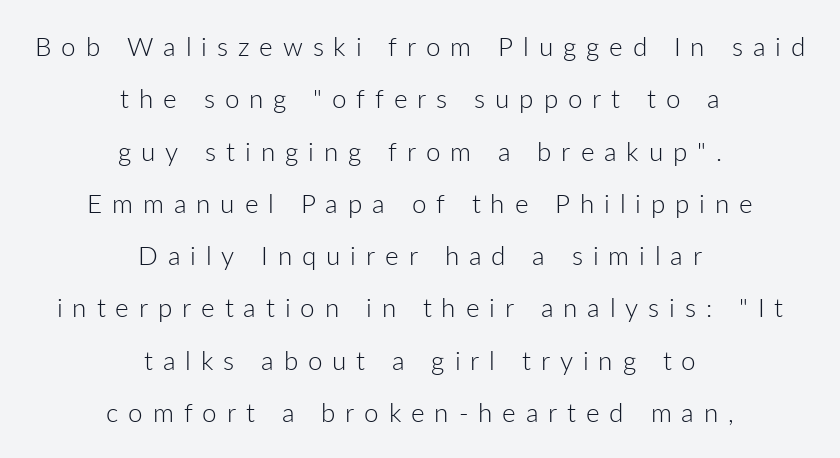
The image shows 26 px text type, upright; set centered, loose line spacing (2.01x), unusually wide letter spacing (+0.38 em), not underlined.
